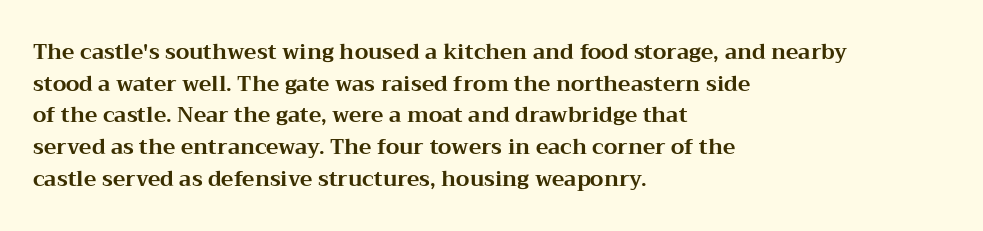
The image shows 21 px bold type, upright; set left-aligned, normal line spacing (1.51x), normal letter spacing, not underlined.
